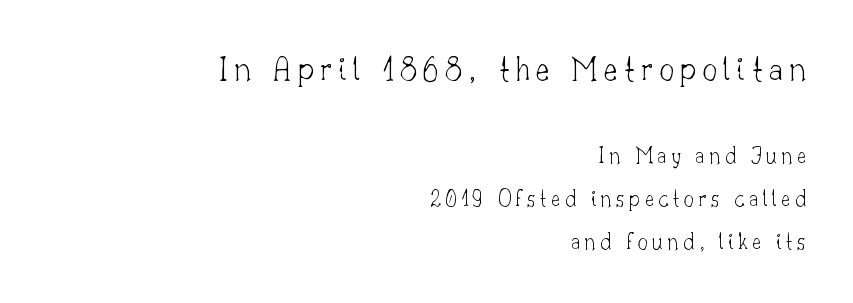
The image shows 37 px thin serif type, upright; set right-aligned, line spacing 1.72x, not underlined; the first (top) block is 1.48x larger; low stroke contrast and a small x-height.
